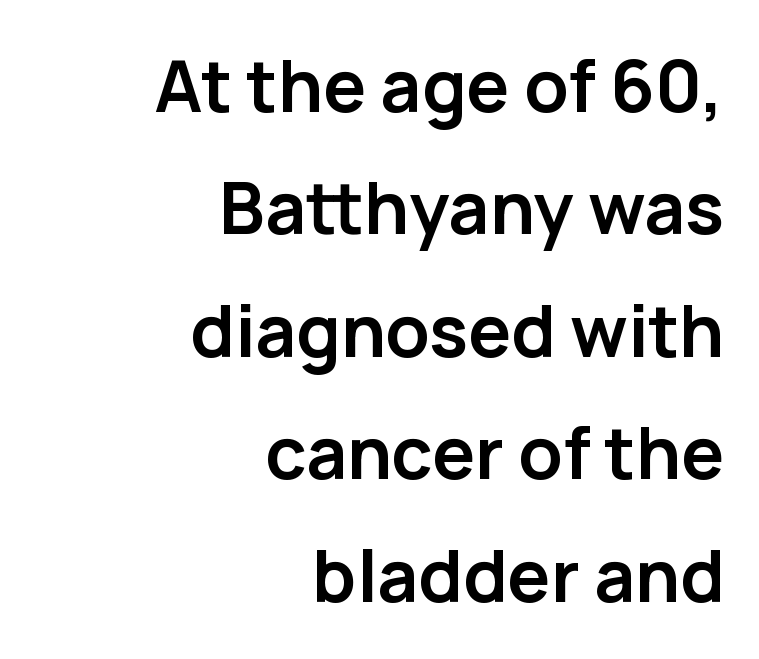
Line spacing here is normal. Classification — sans serif. Letters rest on an invisible, unmarked baseline. Think of a printed novel: that variable character pitch is what you see here. A dark, heavy texture on the line: the type is bold.
